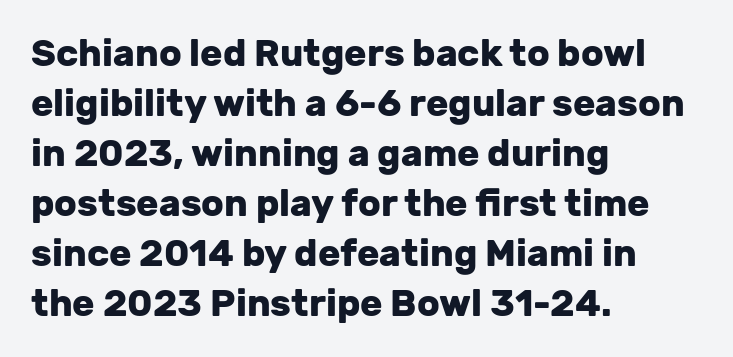
Is this a sans? Yes — the strokes have no serifs. Caption: bold face, heavy strokes. Characters follow at the spacing the type designer built in. Does the lettering tilt? It doesn't — this is upright. Glance below the letters and you will spot only blank space.
